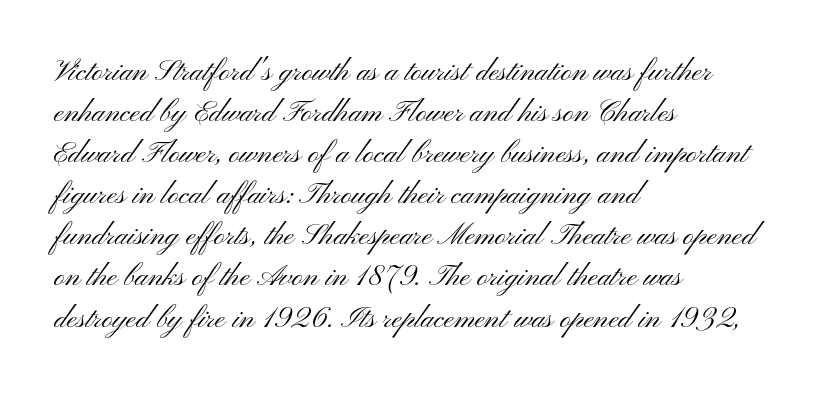
Vertical stems look standard width or narrower in stroke. One glance says typical: line gaps are just what's usual. These lines stack with their left ends in a neat column. This is sans-serif lettering, the kind often seen on screens and signage.
